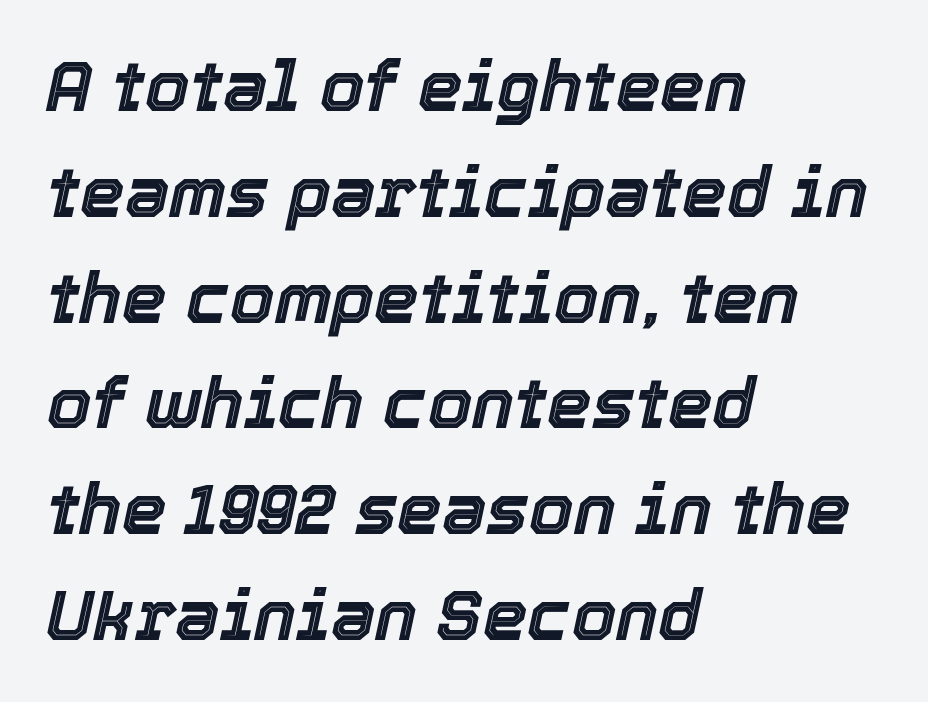
{"italic": "yes", "lean": "right", "slant_degrees": 12, "width": "normal", "x_height": "medium", "monospaced": "no", "underline": "no", "align": "left", "line_spacing": "normal", "line_spacing_ratio": 1.49, "letter_spacing": "normal", "letter_spacing_em": 0.0, "glyph_px": 71}
